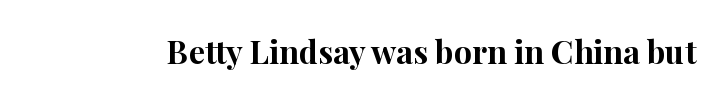
Q: Is the text bold? A: Yes.
Q: Is the text italic (slanted)? A: No, it is upright.
Q: Is the typeface a serif or a sans-serif typeface? A: Serif.
Q: Is the text underlined? A: No.
Q: Is the spacing between letters normal or unusually wide? A: Normal.
Q: Width (condensed, normal, or wide)? A: Normal.
Q: Stroke contrast? A: High.
Q: x-height? A: Medium.
Q: Monospaced? A: No.
